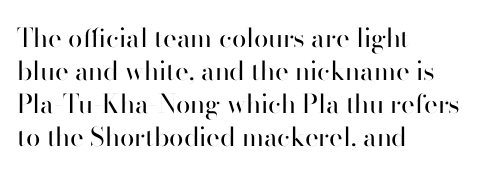
Q: Is the text bold? A: No.
Q: Is the text italic (slanted)? A: No, it is upright.
Q: Is the text underlined? A: No.
Q: How is the paragraph aligned? A: Left-aligned.
Q: Is the spacing between letters normal or unusually wide? A: Normal.
Q: Is the spacing between lines tight, normal or loose? A: Normal.
